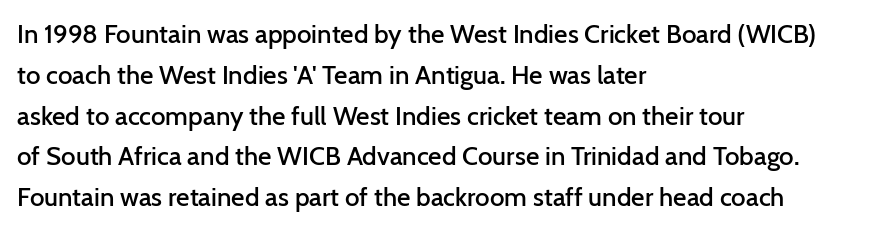
Q: Is the text bold? A: Semi-bold.
Q: Is the text italic (slanted)? A: No, it is upright.
Q: Is the text underlined? A: No.
Q: How is the paragraph aligned? A: Left-aligned.
Q: Is the spacing between letters normal or unusually wide? A: Normal.
Q: Is the spacing between lines tight, normal or loose? A: Normal.
